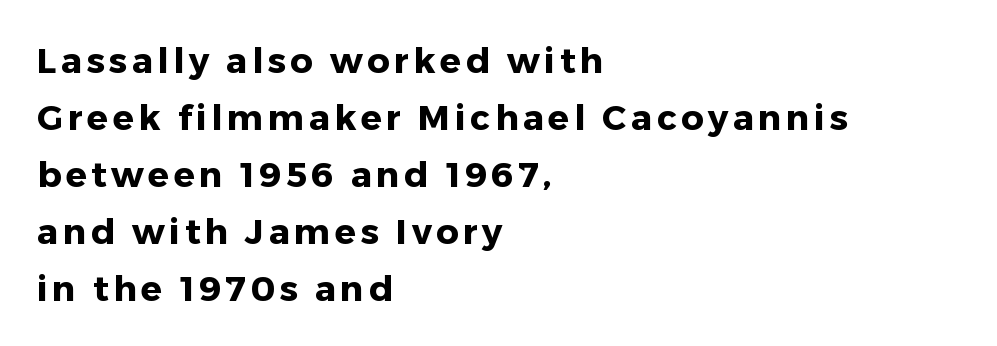
Q: Is the text bold? A: Yes.
Q: Is the text italic (slanted)? A: No, it is upright.
Q: Is the typeface a serif or a sans-serif typeface? A: Sans-serif.
Q: Is the text underlined? A: No.
Q: How is the paragraph aligned? A: Left-aligned.
Q: Is the spacing between lines tight, normal or loose? A: Normal.
Q: Width (condensed, normal, or wide)? A: Normal.
Q: Stroke contrast? A: Low.
Q: x-height? A: Medium.
Q: Monospaced? A: No.
